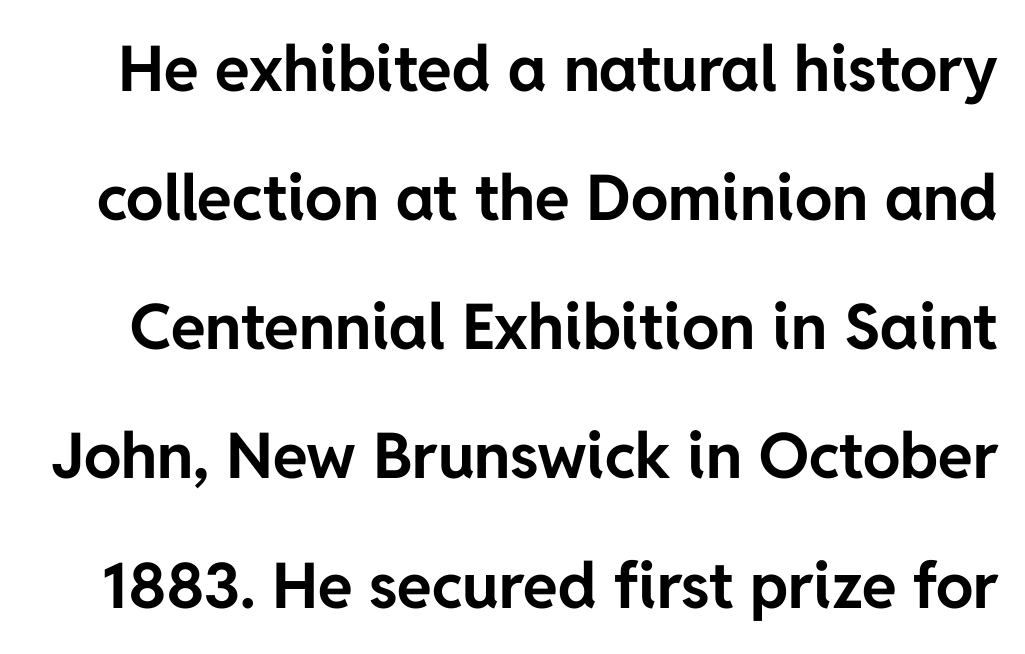
{"serif": "no", "italic": "no", "bold": "yes", "weight": "bold", "width": "normal", "stroke_contrast": "low", "x_height": "medium", "monospaced": "no", "underline": "no", "line_spacing": "loose", "line_spacing_ratio": 2.05, "letter_spacing": "normal", "letter_spacing_em": 0.0, "glyph_px": 63}
